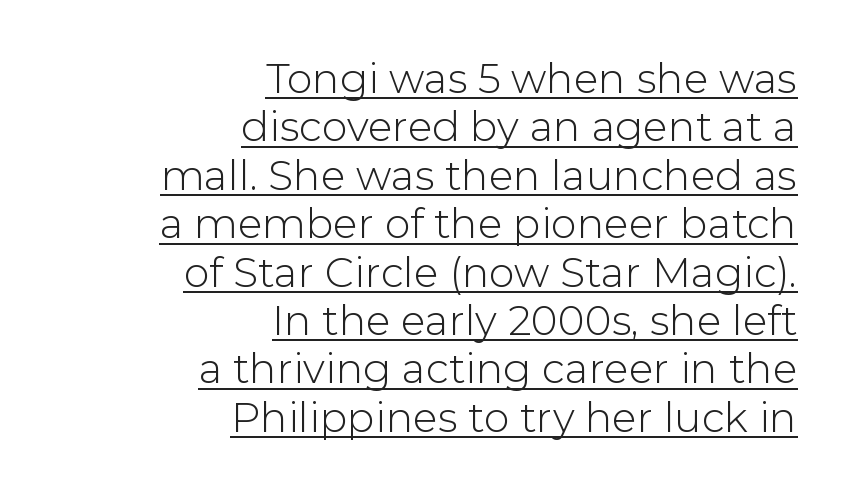
The image shows 41 px light sans-serif type, upright; set right-aligned, line spacing 1.18x, normal letter spacing, underlined; low stroke contrast and a medium x-height.
